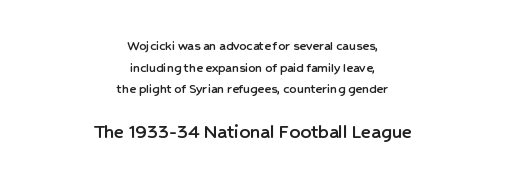
{"italic": "no", "underline": "no", "align": "center", "line_spacing": "normal", "line_spacing_ratio": 1.54, "letter_spacing": "normal", "letter_spacing_em": 0.0, "larger_block": "second", "size_ratio": 1.5, "glyph_px": 21}
